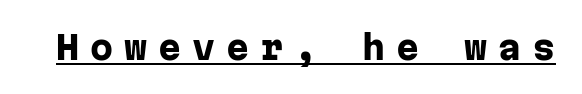
Q: Is the text bold? A: Yes.
Q: Is the text italic (slanted)? A: No, it is upright.
Q: Is the typeface a serif or a sans-serif typeface? A: Sans-serif.
Q: Is the text underlined? A: Yes.
Q: Is the spacing between letters normal or unusually wide? A: Unusually wide.
Q: Width (condensed, normal, or wide)? A: Normal.
Q: Stroke contrast? A: Low.
Q: x-height? A: Medium.
Q: Monospaced? A: Yes.
